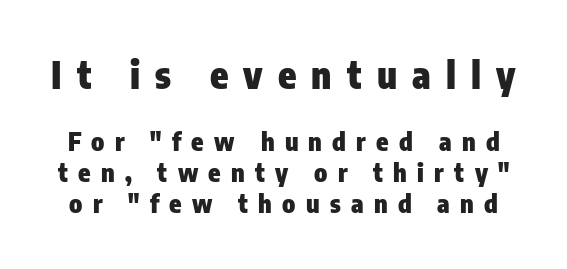
Q: Is the text bold? A: Yes.
Q: Is the text italic (slanted)? A: No, it is upright.
Q: Is the typeface a serif or a sans-serif typeface? A: Sans-serif.
Q: Is the text underlined? A: No.
Q: Is the spacing between letters normal or unusually wide? A: Unusually wide.
Q: Which block of text is set in a larger size, the first (top) or the second (bottom)? A: The first (top) one.
Q: Width (condensed, normal, or wide)? A: Condensed.
Q: Stroke contrast? A: Low.
Q: x-height? A: Medium.
Q: Monospaced? A: No.
